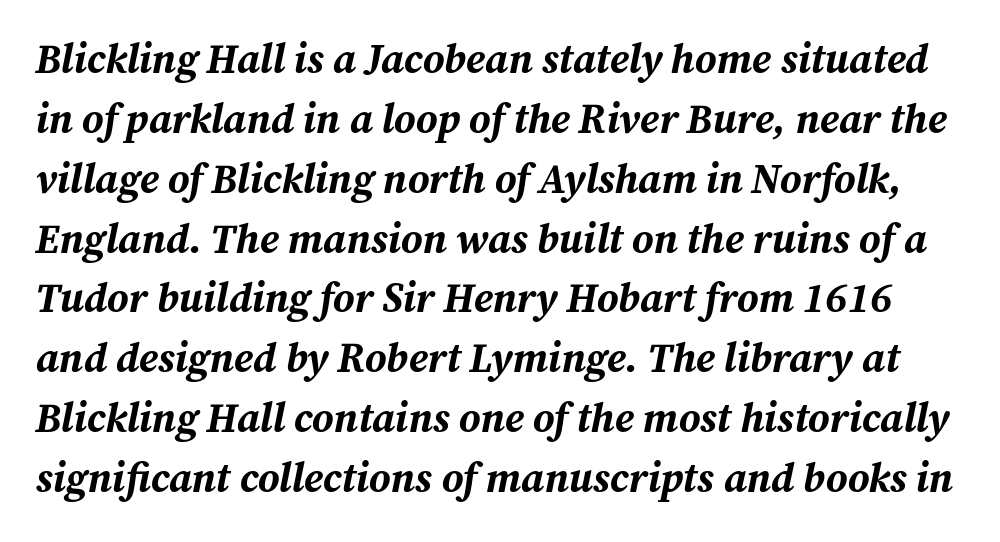
Q: Is the text bold? A: Yes.
Q: Is the text italic (slanted)? A: Yes, it leans right by about 12 degrees.
Q: Is the text underlined? A: No.
Q: Is the spacing between letters normal or unusually wide? A: Normal.
Q: Is the spacing between lines tight, normal or loose? A: Normal.
Q: Width (condensed, normal, or wide)? A: Normal.
Q: Stroke contrast? A: Medium.
Q: x-height? A: Medium.
Q: Monospaced? A: No.
